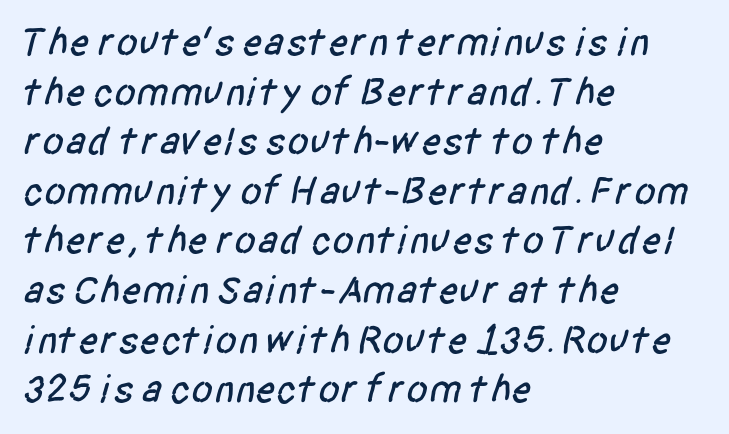
The image shows 40 px condensed sans-serif type; set left-aligned, line spacing 1.24x, normal letter spacing, not underlined; low stroke contrast and a large x-height.
